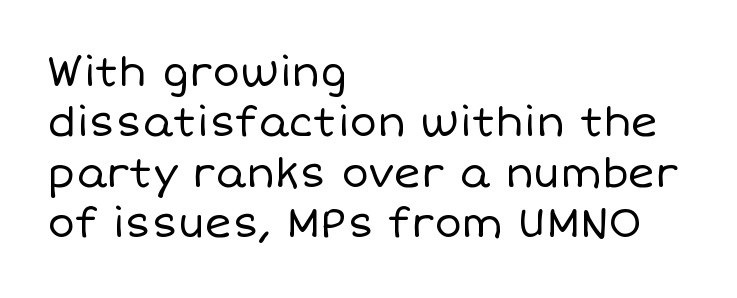
Q: Is the text bold? A: No.
Q: Is the text italic (slanted)? A: No, it is upright.
Q: Is the text underlined? A: No.
Q: How is the paragraph aligned? A: Left-aligned.
Q: Is the spacing between letters normal or unusually wide? A: Normal.
Q: Width (condensed, normal, or wide)? A: Normal.
Q: Stroke contrast? A: Low.
Q: x-height? A: Large.
Q: Monospaced? A: No.
